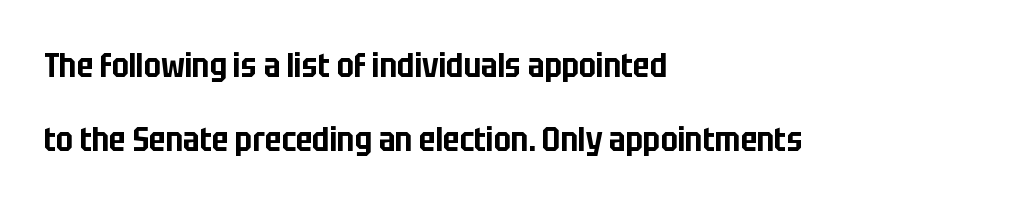
Q: Is the text italic (slanted)? A: No, it is upright.
Q: Is the typeface a serif or a sans-serif typeface? A: Sans-serif.
Q: Is the text underlined? A: No.
Q: How is the paragraph aligned? A: Left-aligned.
Q: Is the spacing between letters normal or unusually wide? A: Normal.
Q: Is the spacing between lines tight, normal or loose? A: Loose.
Q: Width (condensed, normal, or wide)? A: Condensed.
Q: Stroke contrast? A: Low.
Q: x-height? A: Large.
Q: Monospaced? A: No.
